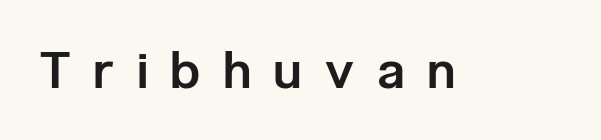
Short note: letters widely spaced. This sample uses an upright cut, with every glyph sitting square on the baseline. The passage shown is typed in a proportional face where columns would drift. Regarding serifs, this sample does without them. The zone under the glyphs is completely vacant.
